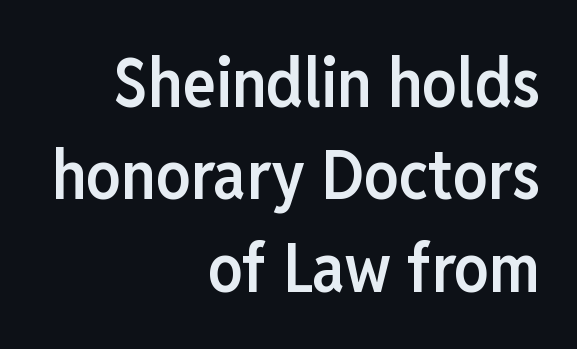
Q: Is the text bold? A: Semi-bold.
Q: Is the text italic (slanted)? A: No, it is upright.
Q: Is the typeface a serif or a sans-serif typeface? A: Sans-serif.
Q: Is the text underlined? A: No.
Q: How is the paragraph aligned? A: Right-aligned.
Q: Is the spacing between letters normal or unusually wide? A: Normal.
Q: Is the spacing between lines tight, normal or loose? A: Normal.
Q: Width (condensed, normal, or wide)? A: Condensed.
Q: Stroke contrast? A: Low.
Q: x-height? A: Medium.
Q: Monospaced? A: No.
